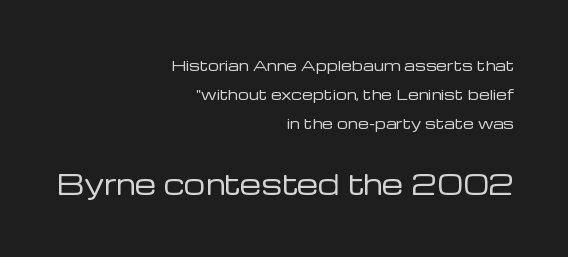
Q: Is the text bold? A: No.
Q: Is the text italic (slanted)? A: No, it is upright.
Q: Is the text underlined? A: No.
Q: How is the paragraph aligned? A: Right-aligned.
Q: Is the spacing between letters normal or unusually wide? A: Normal.
Q: Is the spacing between lines tight, normal or loose? A: Loose.
Q: Which block of text is set in a larger size, the first (top) or the second (bottom)? A: The second (bottom) one.
